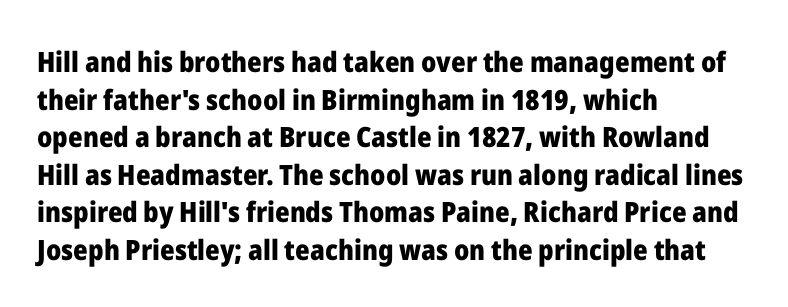
Q: Is the text bold? A: Yes.
Q: Is the text italic (slanted)? A: No, it is upright.
Q: Is the typeface a serif or a sans-serif typeface? A: Sans-serif.
Q: Is the text underlined? A: No.
Q: How is the paragraph aligned? A: Left-aligned.
Q: Is the spacing between letters normal or unusually wide? A: Normal.
Q: Is the spacing between lines tight, normal or loose? A: Normal.
Q: Width (condensed, normal, or wide)? A: Normal.
Q: Stroke contrast? A: Low.
Q: x-height? A: Medium.
Q: Monospaced? A: No.
